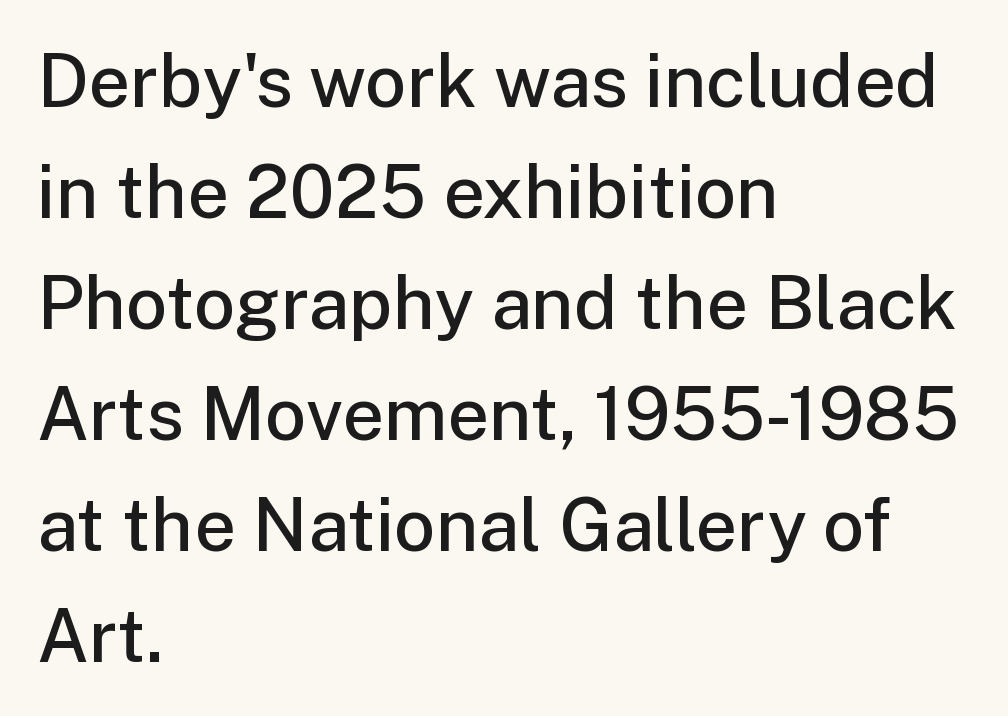
The image shows 73 px semibold sans-serif type, upright; set left-aligned, normal line spacing (1.52x), normal letter spacing, not underlined; low stroke contrast and a medium x-height.
